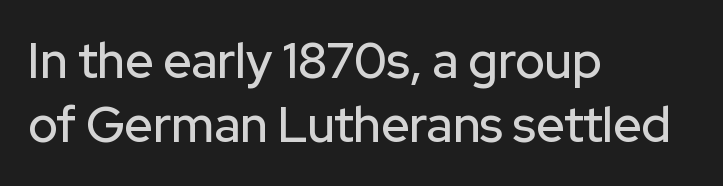
The lines sit at an ordinary, default distance from one another. Reading down the block, your eye returns to a fixed left position each line. Looks like regular typesetting: each glyph gets only the width it needs. Every character sits straight up, as roman type does. Tracking value appears to be zero — textbook default spacing.
